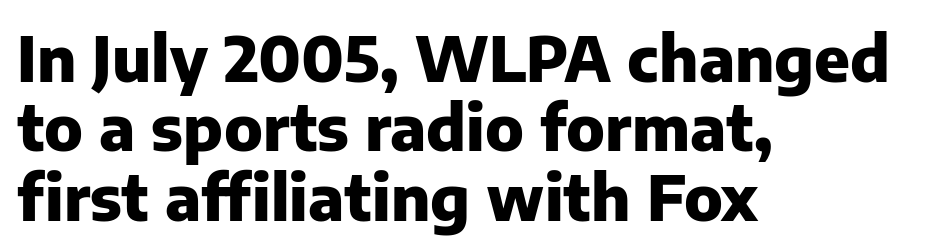
{"serif": "no", "italic": "no", "bold": "yes", "weight": "heavy", "width": "normal", "stroke_contrast": "low", "x_height": "medium", "monospaced": "no", "underline": "no", "align": "left", "line_spacing": "tight", "line_spacing_ratio": 1.1, "letter_spacing": "normal", "letter_spacing_em": 0.0, "glyph_px": 63}
